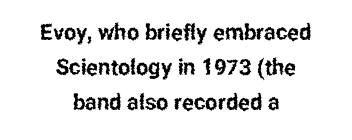
In terms of letterspacing, this is plain default setting. A normal amount of white space separates one row of letters from the next. The area under the type is left untouched. The lines in this sample share a center point and differ in where they start and stop.
